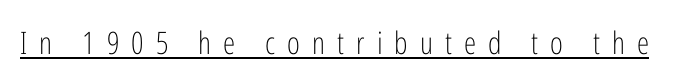
Proportional: the letters do not fall into vertical columns. In designer terms, the underline attribute is active on this setting. Nope, not italic — everything's standing straight. The font is comparable to plain body text, perhaps lighter. Check where the strokes stop: nothing finishes them off — pure sans. The horizontal fit of the characters is loose and conspicuously gappy.
